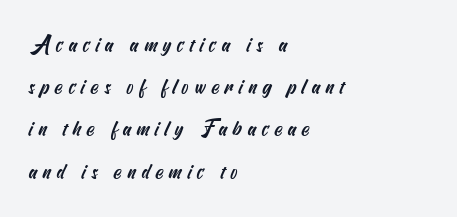
{"underline": "no", "align": "left", "line_spacing": "loose", "line_spacing_ratio": 2.01, "letter_spacing": "wide", "letter_spacing_em": 0.25, "glyph_px": 21}
